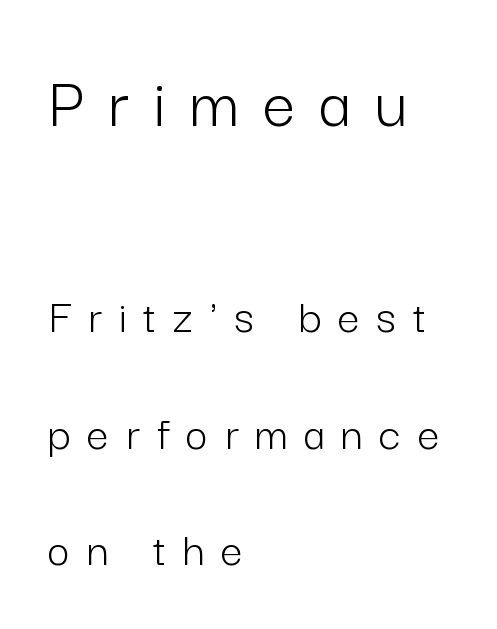
The rendering uses natural spacing where letterforms have individual widths. Descenders are the only things crossing below the line. Horizontal bands of white between lines are thick stripes. Block one is the big one; block two sits smaller underneath.
